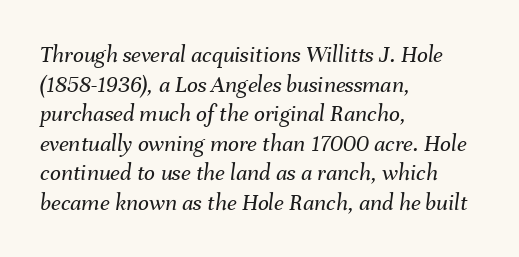
{"italic": "yes", "lean": "right", "slant_degrees": 8, "bold": "no", "underline": "no", "align": "left", "line_spacing_ratio": 1.23, "letter_spacing": "normal", "letter_spacing_em": 0.0, "glyph_px": 24}
